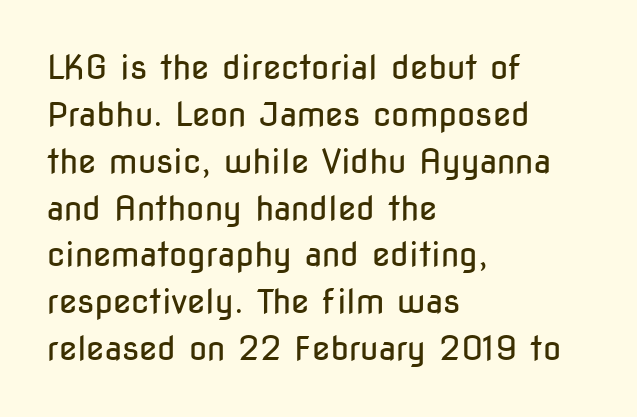
The image shows 33 px regular-weight, condensed sans-serif type, upright; set left-aligned, normal line spacing (1.42x), normal letter spacing, not underlined; low stroke contrast and a medium x-height.
